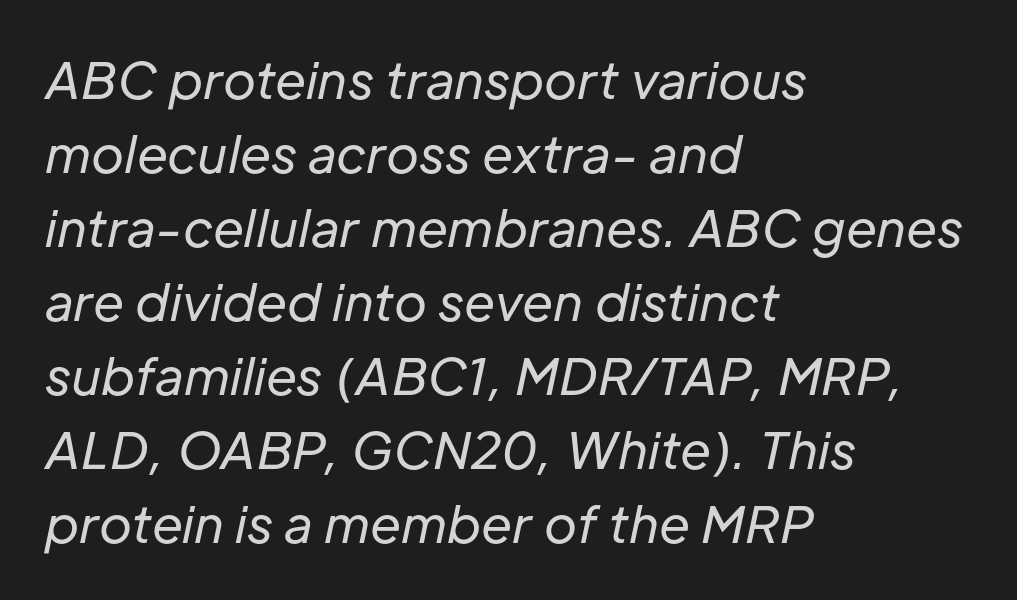
Q: Is the text bold? A: No.
Q: Is the text italic (slanted)? A: Yes, it leans right by about 12 degrees.
Q: Is the text underlined? A: No.
Q: How is the paragraph aligned? A: Left-aligned.
Q: Is the spacing between letters normal or unusually wide? A: Normal.
Q: Is the spacing between lines tight, normal or loose? A: Normal.
Q: Width (condensed, normal, or wide)? A: Normal.
Q: Stroke contrast? A: Low.
Q: x-height? A: Medium.
Q: Monospaced? A: No.
